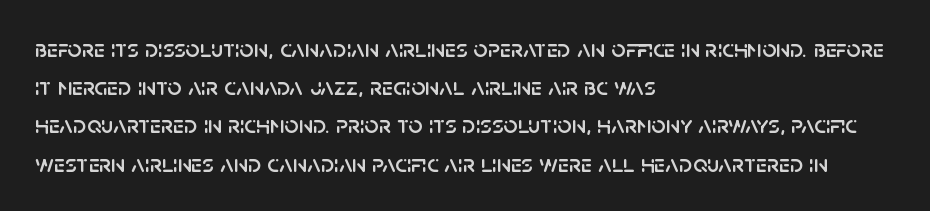
Q: Is the text italic (slanted)? A: No, it is upright.
Q: Is the text underlined? A: No.
Q: How is the paragraph aligned? A: Left-aligned.
Q: Is the spacing between letters normal or unusually wide? A: Normal.
Q: Is the spacing between lines tight, normal or loose? A: Normal.
